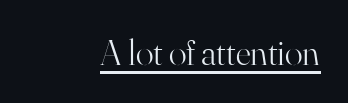
Notice how a bar underscores the lettering throughout. Heft: none added — not bold. Tall strokes in this sample are plumb rather than angled. Glyph-to-glyph distance matches everyday printed text. This is serif lettering, the kind often seen in printed books. Spacing verdict: proportional, widths tailored to each character.
